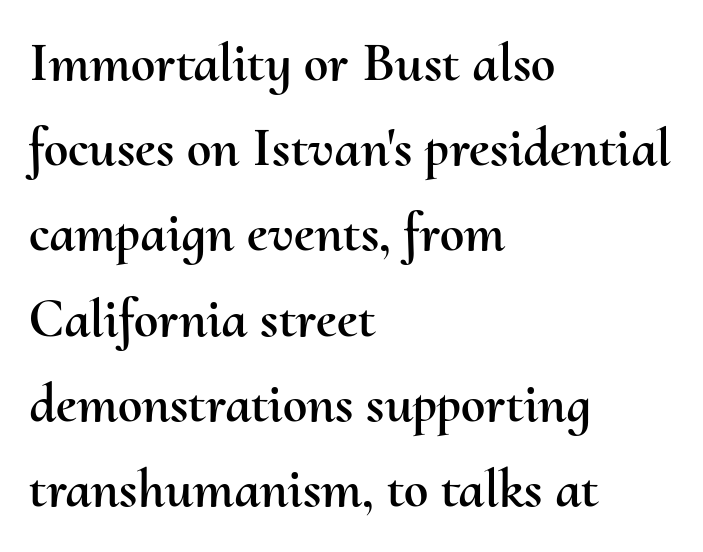
{"italic": "no", "width": "normal", "stroke_contrast": "medium", "x_height": "small", "monospaced": "no", "underline": "no", "align": "left", "line_spacing": "normal", "line_spacing_ratio": 1.55, "letter_spacing": "normal", "letter_spacing_em": 0.0, "glyph_px": 55}
